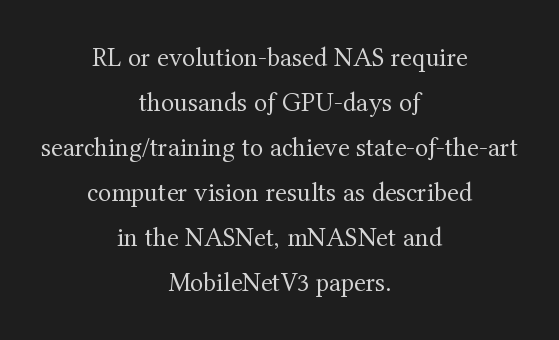
The image shows 27 px text type, upright; set centered, normal line spacing (1.67x), normal letter spacing, not underlined.
